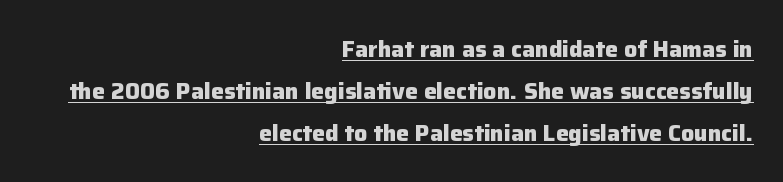
Weight: bold. Glance below the letters and you will spot a drawn line. A typesetter would mark this as roman, not italic. Leftover space on each line is placed entirely before the opening word. Tracking here is standard; glyphs follow each other at the usual distance.
